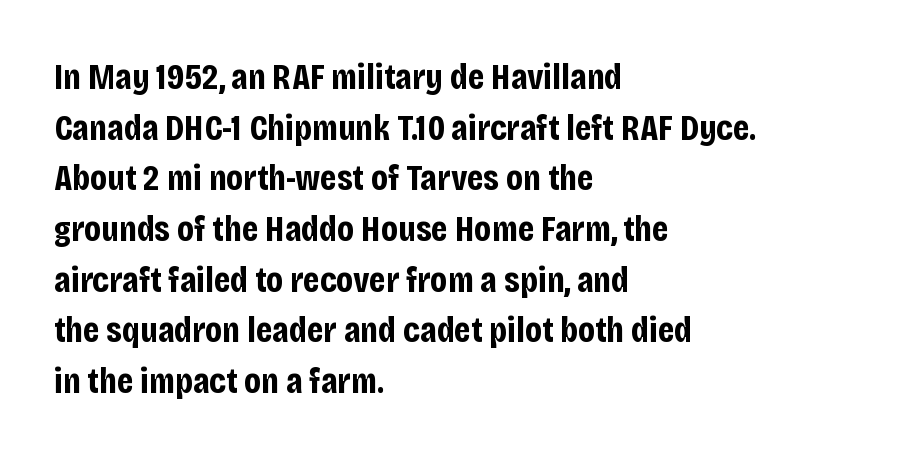
Q: Is the text bold? A: Yes.
Q: Is the text italic (slanted)? A: No, it is upright.
Q: Is the typeface a serif or a sans-serif typeface? A: Sans-serif.
Q: Is the text underlined? A: No.
Q: How is the paragraph aligned? A: Left-aligned.
Q: Is the spacing between letters normal or unusually wide? A: Normal.
Q: Is the spacing between lines tight, normal or loose? A: Normal.
Q: Width (condensed, normal, or wide)? A: Condensed.
Q: Stroke contrast? A: Low.
Q: x-height? A: Large.
Q: Monospaced? A: No.
